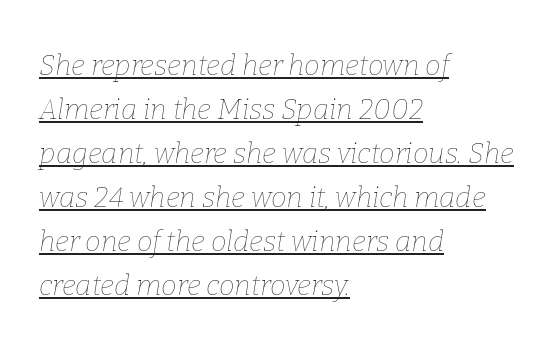
The image shows 28 px thin type, italic (leaning right); set left-aligned, normal line spacing (1.57x), normal letter spacing, underlined; low stroke contrast and a medium x-height.
